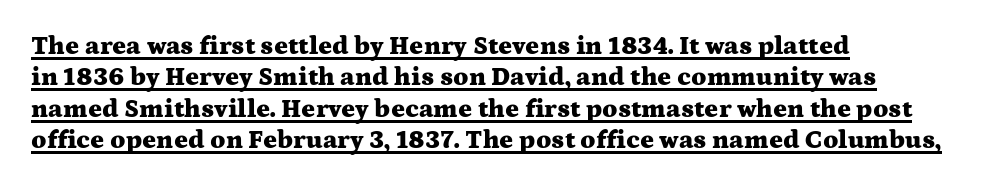
The image shows 26 px bold type, upright; set left-aligned, line spacing 1.21x, normal letter spacing, underlined.
